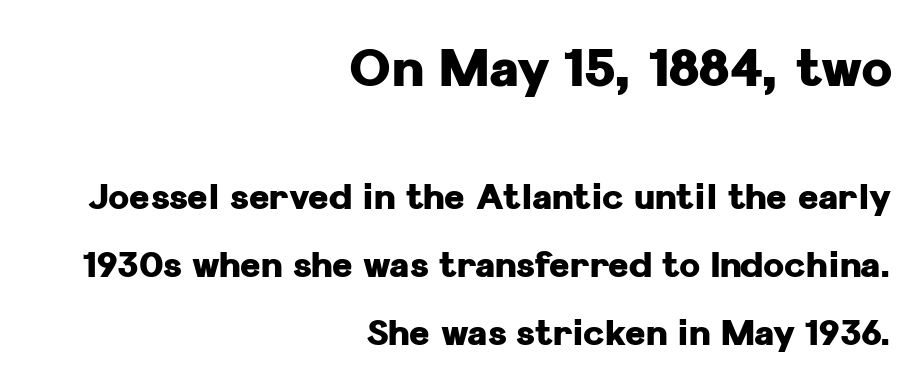
Size hierarchy here favors the leading block over the trailing one. The passage shown is typed in a proportional face where columns would drift. Style check: upright. The ragged edge is on the left, which tells us the setting is flush right. Nothing sits at the stroke ends, so this counts as sans-serif.
